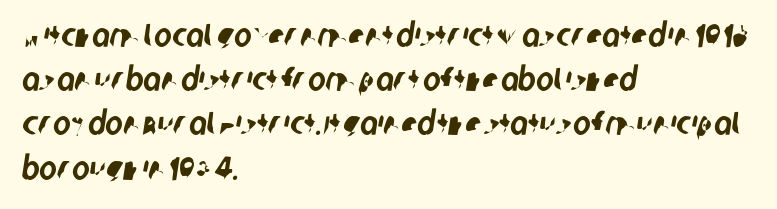
Q: Is the typeface a serif or a sans-serif typeface? A: Sans-serif.
Q: Is the text underlined? A: No.
Q: How is the paragraph aligned? A: Left-aligned.
Q: Is the spacing between letters normal or unusually wide? A: Normal.
Q: Is the spacing between lines tight, normal or loose? A: Normal.
Q: Width (condensed, normal, or wide)? A: Condensed.
Q: Stroke contrast? A: Low.
Q: x-height? A: Large.
Q: Monospaced? A: No.
